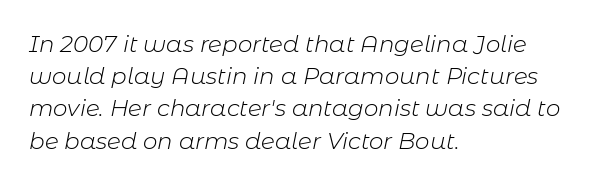
{"italic": "yes", "lean": "right", "slant_degrees": 11, "bold": "no", "underline": "no", "align": "left", "line_spacing": "normal", "line_spacing_ratio": 1.4, "letter_spacing": "normal", "letter_spacing_em": 0.0, "glyph_px": 23}
